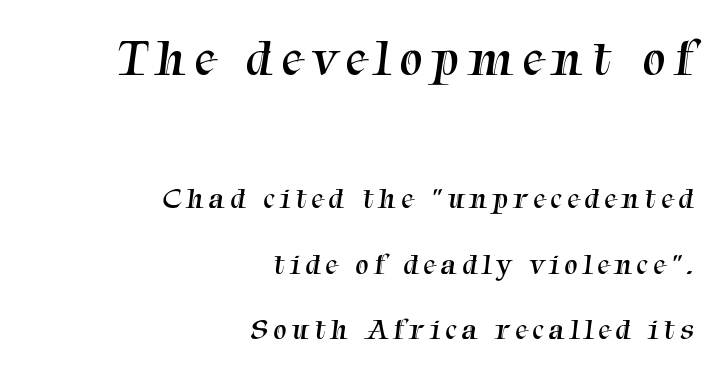
Q: Is the text bold? A: No.
Q: Is the typeface a serif or a sans-serif typeface? A: Serif.
Q: Is the text underlined? A: No.
Q: How is the paragraph aligned? A: Right-aligned.
Q: Is the spacing between lines tight, normal or loose? A: Loose.
Q: Which block of text is set in a larger size, the first (top) or the second (bottom)? A: The first (top) one.
Q: Width (condensed, normal, or wide)? A: Normal.
Q: Stroke contrast? A: Medium.
Q: x-height? A: Medium.
Q: Monospaced? A: No.
